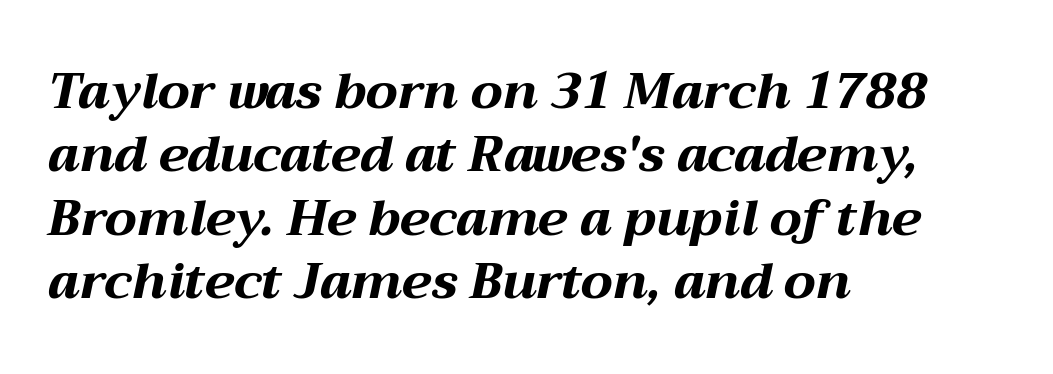
The image shows 50 px bold, wide type, italic (leaning right); set left-aligned, normal line spacing (1.27x), normal letter spacing, not underlined; medium stroke contrast and a medium x-height.
